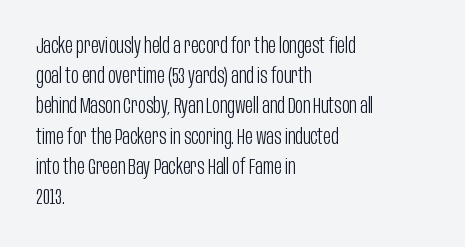
Regarding leading, the lines here are spaced in the standard way. Underline: absent. A classic flush-left, rag-right setting is used for this passage. Every character sits straight up, as roman type does.
